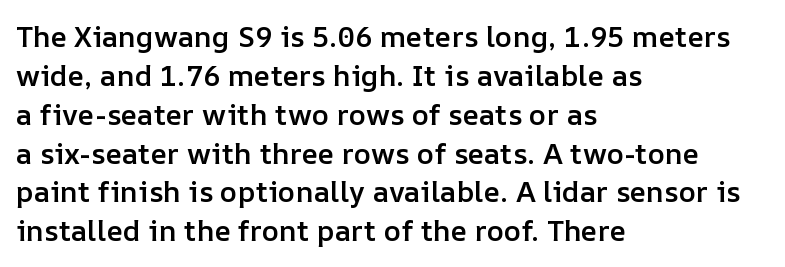
{"italic": "no", "bold": "semi", "weight": "semibold", "width": "normal", "stroke_contrast": "low", "x_height": "medium", "monospaced": "no", "underline": "no", "align": "left", "line_spacing": "normal", "line_spacing_ratio": 1.34, "letter_spacing": "normal", "letter_spacing_em": 0.0, "glyph_px": 29}
